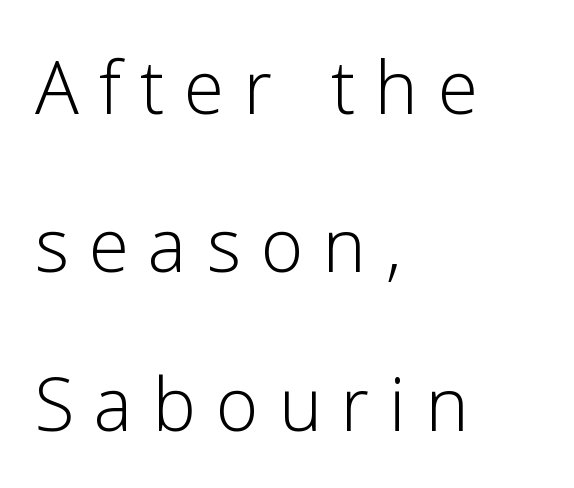
Q: Is the text bold? A: No.
Q: Is the text italic (slanted)? A: No, it is upright.
Q: Is the typeface a serif or a sans-serif typeface? A: Sans-serif.
Q: Is the text underlined? A: No.
Q: How is the paragraph aligned? A: Left-aligned.
Q: Is the spacing between letters normal or unusually wide? A: Unusually wide.
Q: Is the spacing between lines tight, normal or loose? A: Loose.
Q: Width (condensed, normal, or wide)? A: Normal.
Q: Stroke contrast? A: Low.
Q: x-height? A: Medium.
Q: Monospaced? A: No.
